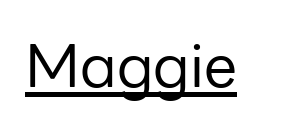
The image shows 59 px regular-weight sans-serif type, upright; set normal letter spacing, underlined; low stroke contrast and a medium x-height.
